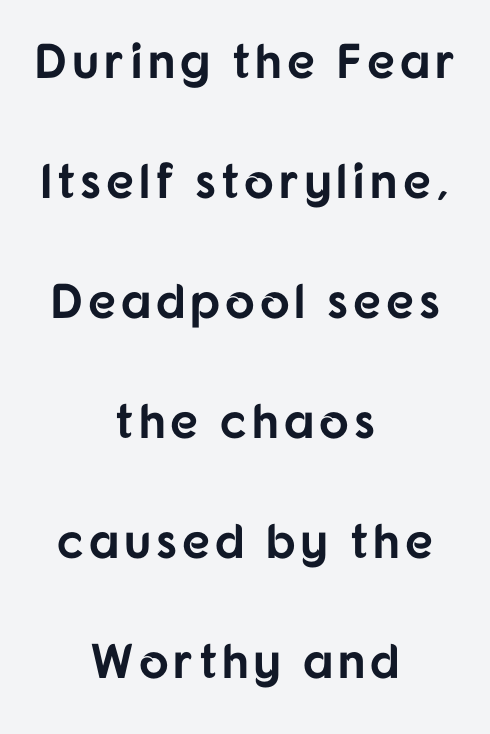
The image shows 49 px bold sans-serif type, upright; set centered, loose line spacing (2.45x), not underlined; low stroke contrast and a medium x-height.
